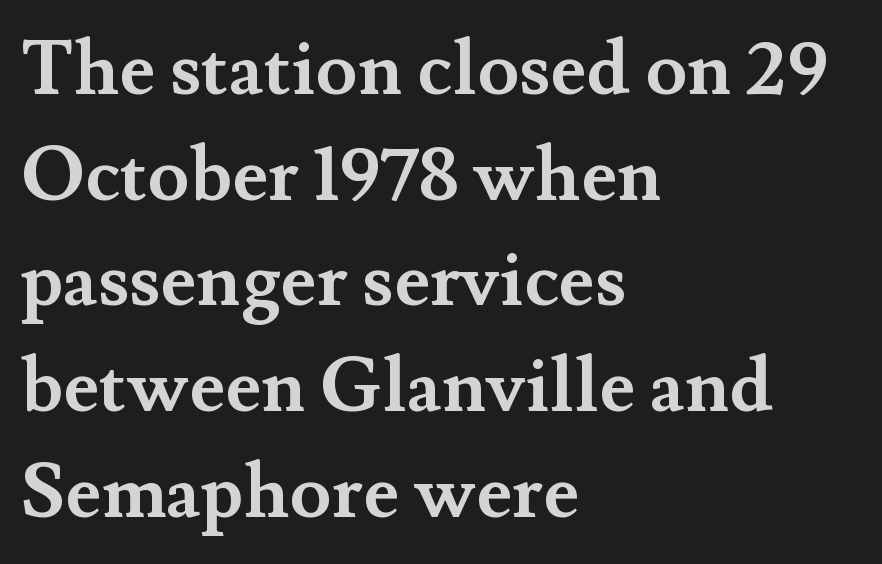
Descenders hang freely into open space. Does the type have serifs? Yes, each stem ends in a small foot. These lines keep a tight, regular rhythm from letter to letter. This is roman type, the default non-slanted kind.
